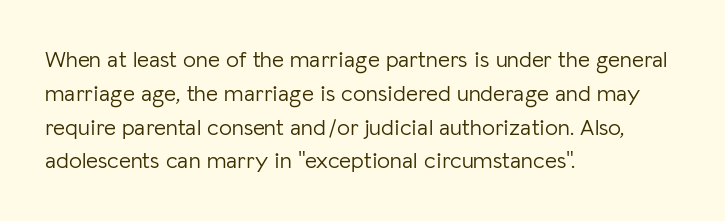
Q: Is the text bold? A: No.
Q: Is the text italic (slanted)? A: No, it is upright.
Q: Is the text underlined? A: No.
Q: How is the paragraph aligned? A: Left-aligned.
Q: Is the spacing between letters normal or unusually wide? A: Normal.
Q: Is the spacing between lines tight, normal or loose? A: Normal.
